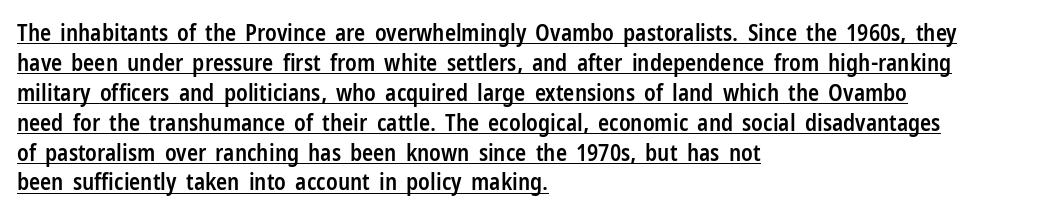
Q: Is the text bold? A: Semi-bold.
Q: Is the text italic (slanted)? A: No, it is upright.
Q: Is the text underlined? A: Yes.
Q: How is the paragraph aligned? A: Left-aligned.
Q: Is the spacing between letters normal or unusually wide? A: Normal.
Q: Is the spacing between lines tight, normal or loose? A: Normal.
